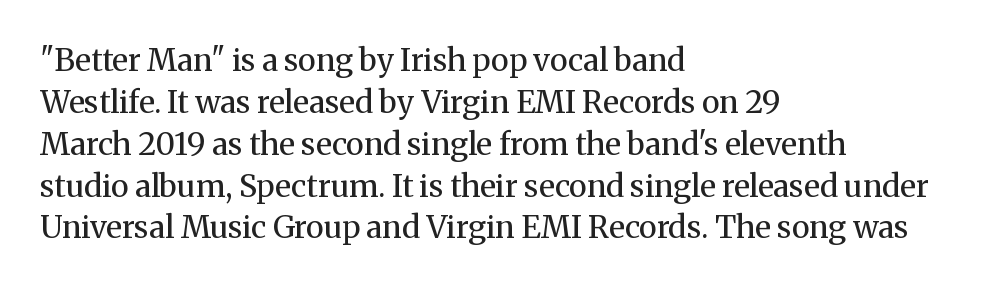
{"serif": "yes", "italic": "no", "bold": "no", "weight": "regular", "width": "normal", "stroke_contrast": "medium", "x_height": "medium", "monospaced": "no", "underline": "no", "align": "left", "line_spacing": "normal", "line_spacing_ratio": 1.35, "letter_spacing": "normal", "letter_spacing_em": 0.0, "glyph_px": 31}
